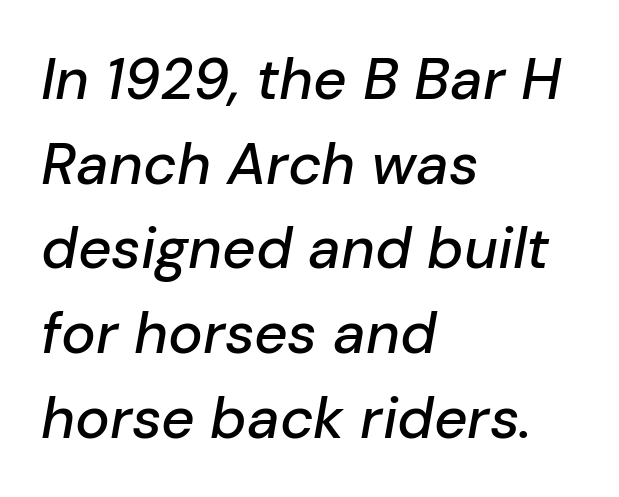
Q: Is the text italic (slanted)? A: Yes, it leans right by about 10 degrees.
Q: Is the text underlined? A: No.
Q: How is the paragraph aligned? A: Left-aligned.
Q: Is the spacing between letters normal or unusually wide? A: Normal.
Q: Is the spacing between lines tight, normal or loose? A: Normal.
Q: Width (condensed, normal, or wide)? A: Normal.
Q: Stroke contrast? A: Low.
Q: x-height? A: Medium.
Q: Monospaced? A: No.
